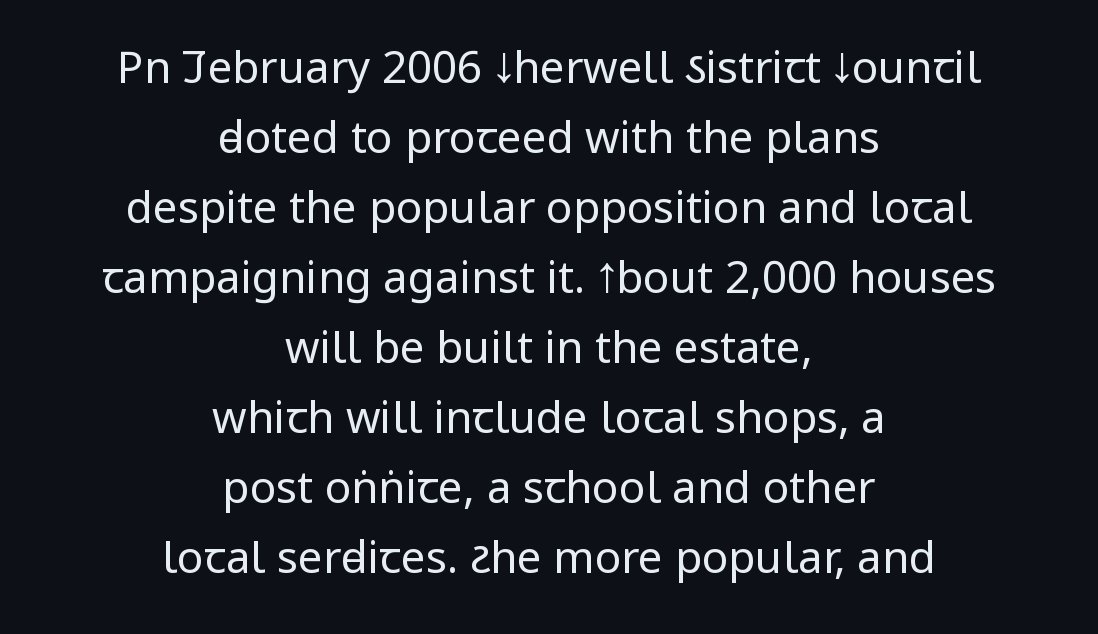
The image shows 44 px regular-weight, condensed sans-serif type, upright; set centered, normal line spacing (1.59x), normal letter spacing, not underlined; low stroke contrast and a large x-height.
